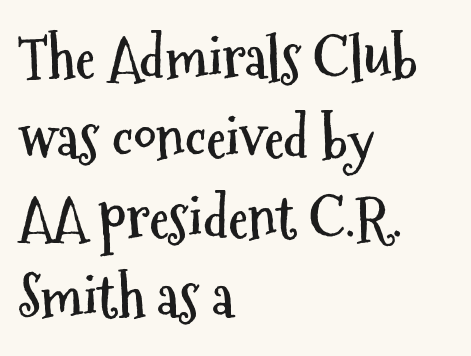
Q: Is the text bold? A: Yes.
Q: Is the text italic (slanted)? A: No, it is upright.
Q: Is the typeface a serif or a sans-serif typeface? A: Sans-serif.
Q: Is the text underlined? A: No.
Q: How is the paragraph aligned? A: Left-aligned.
Q: Is the spacing between letters normal or unusually wide? A: Normal.
Q: Is the spacing between lines tight, normal or loose? A: Normal.
Q: Width (condensed, normal, or wide)? A: Condensed.
Q: Stroke contrast? A: Medium.
Q: x-height? A: Medium.
Q: Monospaced? A: No.
